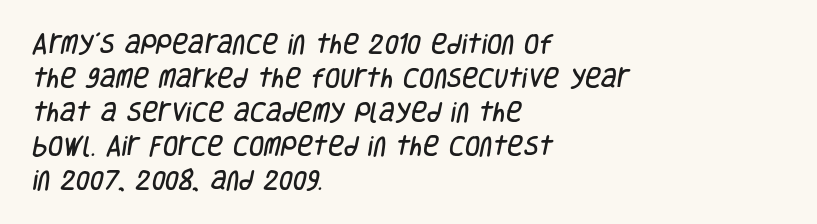
{"underline": "no", "align": "left", "line_spacing": "normal", "line_spacing_ratio": 1.55, "letter_spacing": "normal", "letter_spacing_em": 0.0, "glyph_px": 22}
